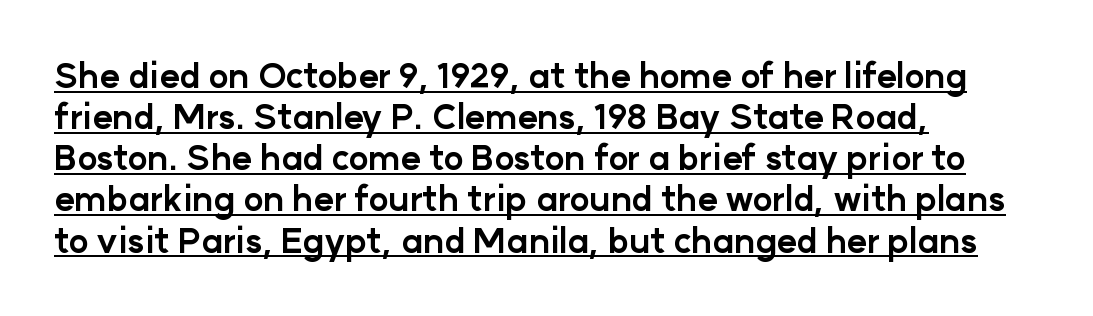
Tracking here is standard; glyphs follow each other at the usual distance. These lines are rendered in a variable-pitch font. Line beginnings align vertically; line endings do not. The letters are bold, with thick, heavy strokes. The typesetter has applied underlining to the passage shown.
